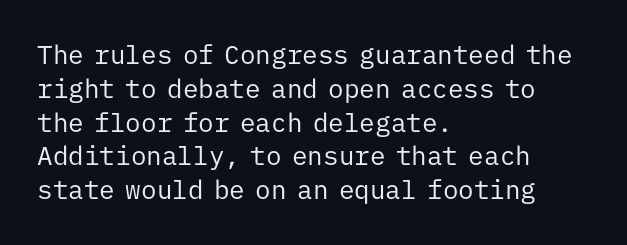
The image shows 26 px text type, upright; set left-aligned, normal line spacing (1.3x), normal letter spacing, not underlined.
